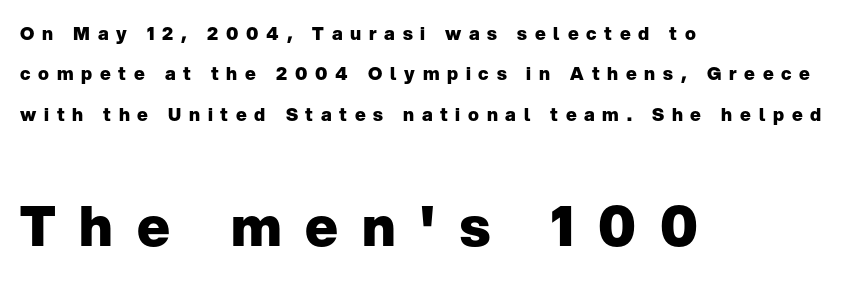
{"serif": "no", "italic": "no", "bold": "yes", "weight": "heavy", "width": "normal", "stroke_contrast": "low", "x_height": "medium", "monospaced": "no", "underline": "no", "align": "left", "line_spacing": "loose", "line_spacing_ratio": 2.24, "letter_spacing": "wide", "letter_spacing_em": 0.43, "larger_block": "second", "size_ratio": 3.06, "glyph_px": 55}
